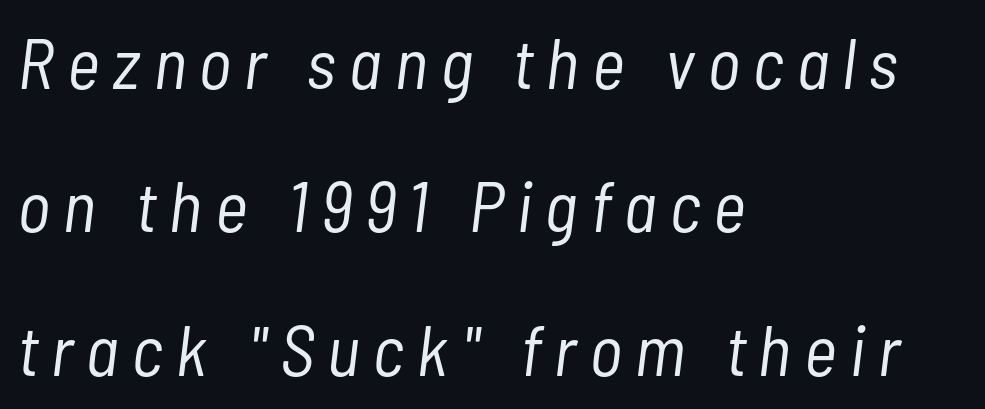
Q: Is the text bold? A: No.
Q: Is the text italic (slanted)? A: Yes, it leans right by about 7 degrees.
Q: Is the text underlined? A: No.
Q: How is the paragraph aligned? A: Left-aligned.
Q: Is the spacing between lines tight, normal or loose? A: Loose.
Q: Width (condensed, normal, or wide)? A: Condensed.
Q: Stroke contrast? A: Low.
Q: x-height? A: Medium.
Q: Monospaced? A: No.
